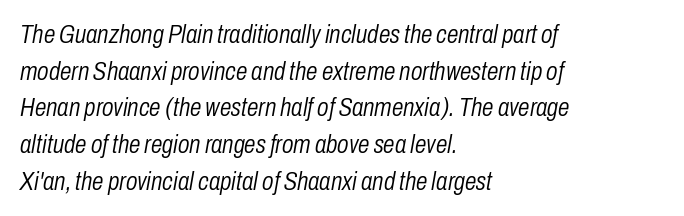
The lines in this sample share a left origin and differ only in where they stop. Letter spacing: default. Leading: standard. Stems here are at most as thick as an everyday book face.
